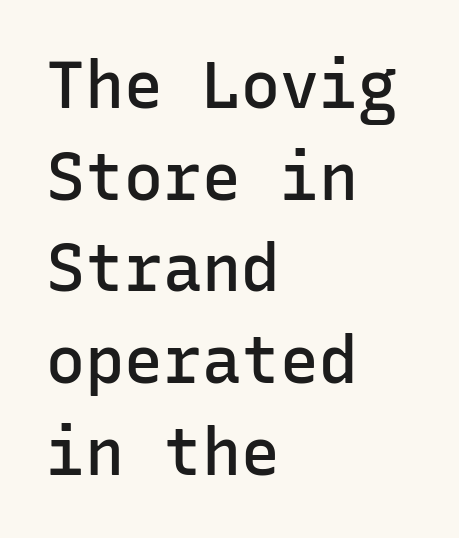
The sample has been set in demibold, a notch under bold. These lines are rendered in a fixed-pitch font. The font's upright variant was chosen for this text. This sample is left-justified, so line endings fall wherever the words run out. Does extra space separate the letters? No, they use regular spacing.
